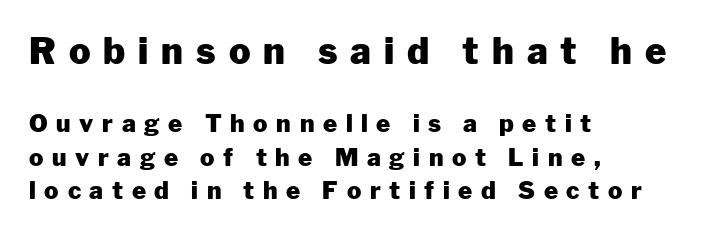
Q: Is the text bold? A: Yes.
Q: Is the text italic (slanted)? A: No, it is upright.
Q: Is the typeface a serif or a sans-serif typeface? A: Sans-serif.
Q: Is the text underlined? A: No.
Q: How is the paragraph aligned? A: Left-aligned.
Q: Is the spacing between letters normal or unusually wide? A: Unusually wide.
Q: Is the spacing between lines tight, normal or loose? A: Normal.
Q: Which block of text is set in a larger size, the first (top) or the second (bottom)? A: The first (top) one.
Q: Width (condensed, normal, or wide)? A: Normal.
Q: Stroke contrast? A: Low.
Q: x-height? A: Medium.
Q: Monospaced? A: No.
